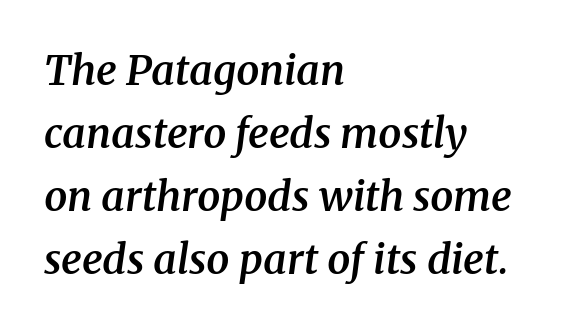
{"serif": "yes", "italic": "yes", "lean": "right", "slant_degrees": 8, "bold": "semi", "weight": "semibold", "width": "normal", "stroke_contrast": "medium", "x_height": "medium", "monospaced": "no", "underline": "no", "align": "left", "line_spacing": "normal", "line_spacing_ratio": 1.54, "letter_spacing": "normal", "letter_spacing_em": 0.0, "glyph_px": 41}
